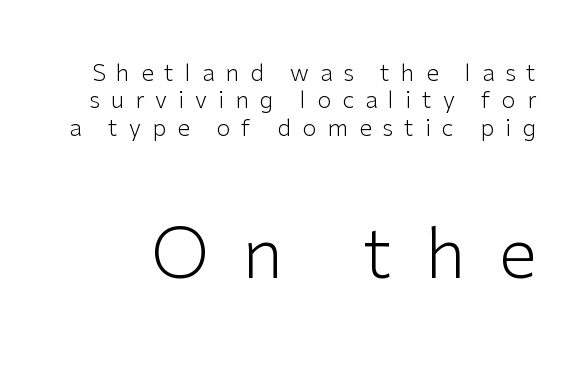
Q: Is the text bold? A: No.
Q: Is the text italic (slanted)? A: No, it is upright.
Q: Is the typeface a serif or a sans-serif typeface? A: Sans-serif.
Q: Is the text underlined? A: No.
Q: Is the spacing between letters normal or unusually wide? A: Unusually wide.
Q: Which block of text is set in a larger size, the first (top) or the second (bottom)? A: The second (bottom) one.
Q: Width (condensed, normal, or wide)? A: Normal.
Q: Stroke contrast? A: Low.
Q: x-height? A: Medium.
Q: Monospaced? A: No.
